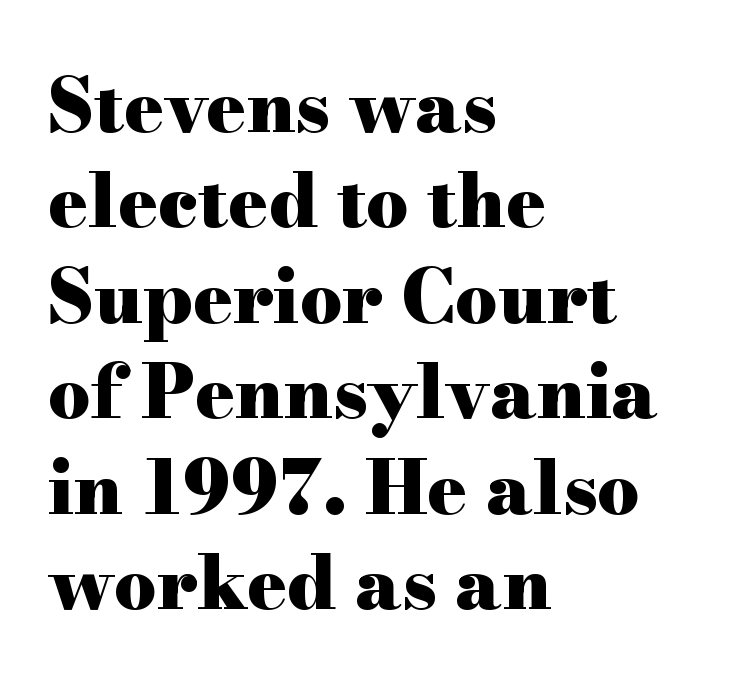
Short note: letters normally spaced. These lines sit exactly where default settings would place them. Ascenders rise straight up at ninety degrees. Heft: maximum for text — a bold. Think of a printed novel: that variable character pitch is what you see here. Clear beneath every line of the passage.
